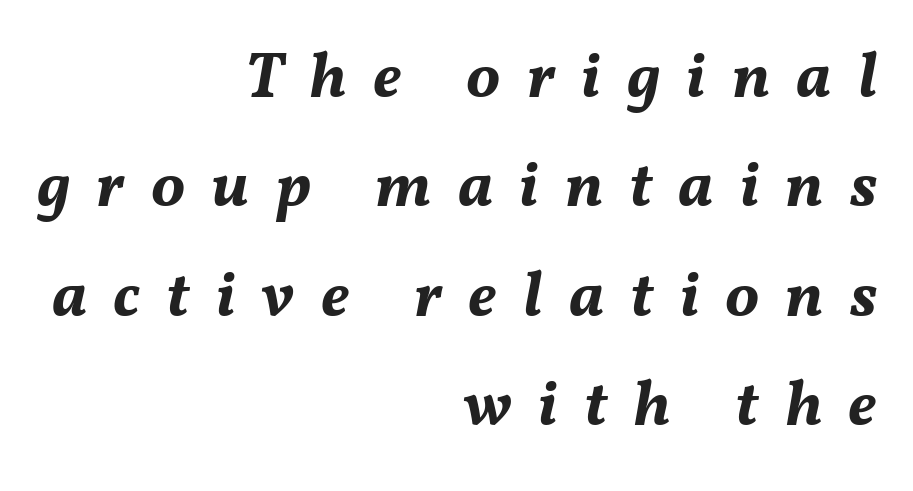
Q: Is the text bold? A: Yes.
Q: Is the text italic (slanted)? A: Yes, it leans right by about 11 degrees.
Q: Is the text underlined? A: No.
Q: How is the paragraph aligned? A: Right-aligned.
Q: Is the spacing between letters normal or unusually wide? A: Unusually wide.
Q: Width (condensed, normal, or wide)? A: Normal.
Q: Stroke contrast? A: Medium.
Q: x-height? A: Medium.
Q: Monospaced? A: No.
